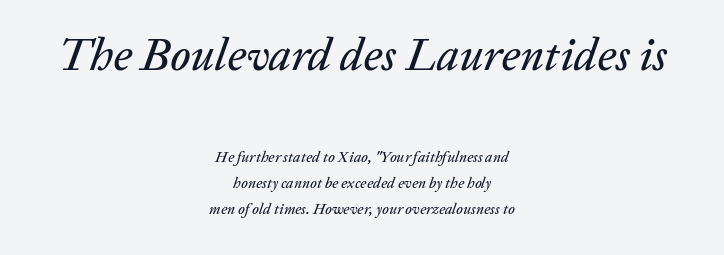
{"italic": "yes", "lean": "right", "slant_degrees": 20, "width": "normal", "stroke_contrast": "low", "x_height": "medium", "monospaced": "no", "underline": "no", "align": "center", "line_spacing_ratio": 1.74, "letter_spacing": "normal", "letter_spacing_em": 0.0, "larger_block": "first", "size_ratio": 3.0, "glyph_px": 45}
